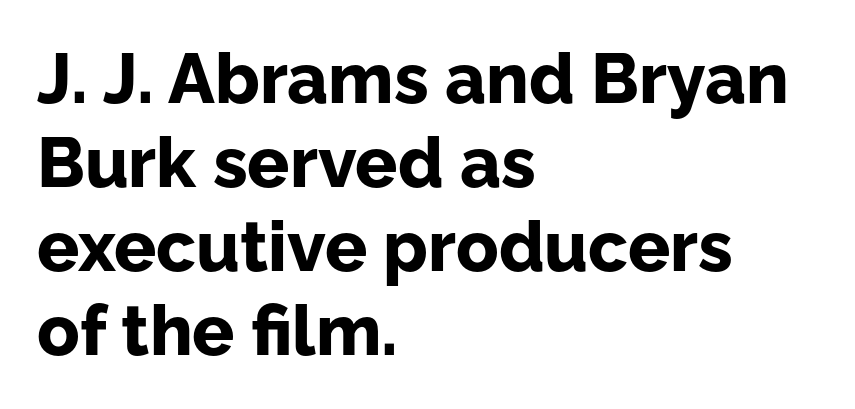
Q: Is the text bold? A: Yes.
Q: Is the text italic (slanted)? A: No, it is upright.
Q: Is the typeface a serif or a sans-serif typeface? A: Sans-serif.
Q: Is the text underlined? A: No.
Q: How is the paragraph aligned? A: Left-aligned.
Q: Is the spacing between letters normal or unusually wide? A: Normal.
Q: Width (condensed, normal, or wide)? A: Normal.
Q: Stroke contrast? A: Low.
Q: x-height? A: Medium.
Q: Monospaced? A: No.
